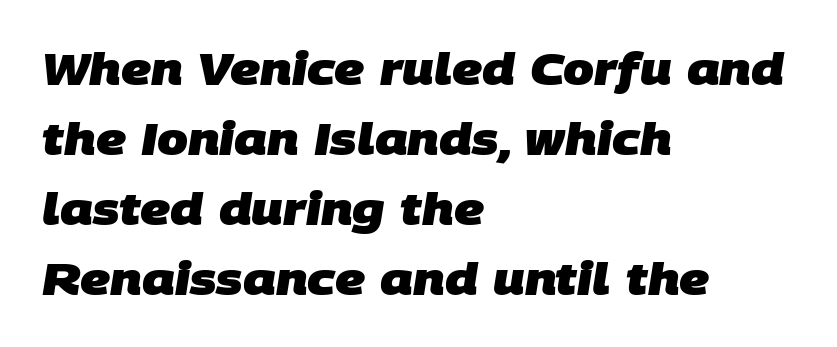
Q: Is the text bold? A: Yes.
Q: Is the typeface a serif or a sans-serif typeface? A: Sans-serif.
Q: Is the text underlined? A: No.
Q: How is the paragraph aligned? A: Left-aligned.
Q: Is the spacing between letters normal or unusually wide? A: Normal.
Q: Is the spacing between lines tight, normal or loose? A: Normal.
Q: Width (condensed, normal, or wide)? A: Normal.
Q: Stroke contrast? A: Low.
Q: x-height? A: Large.
Q: Monospaced? A: No.
